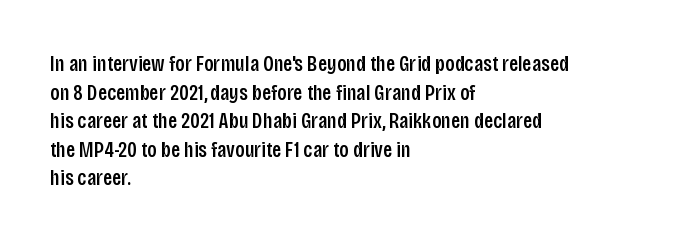
The image shows 22 px text type, upright; set left-aligned, normal line spacing (1.3x), normal letter spacing, not underlined.
